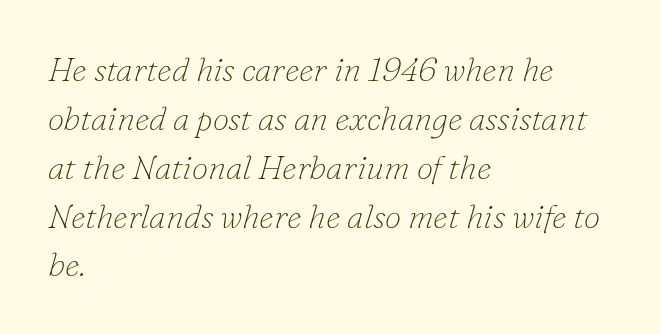
Q: Is the text bold? A: No.
Q: Is the text italic (slanted)? A: Yes, it leans right by about 16 degrees.
Q: Is the typeface a serif or a sans-serif typeface? A: Serif.
Q: Is the text underlined? A: No.
Q: How is the paragraph aligned? A: Left-aligned.
Q: Is the spacing between letters normal or unusually wide? A: Normal.
Q: Is the spacing between lines tight, normal or loose? A: Normal.
Q: Width (condensed, normal, or wide)? A: Normal.
Q: Stroke contrast? A: Low.
Q: x-height? A: Small.
Q: Monospaced? A: No.
